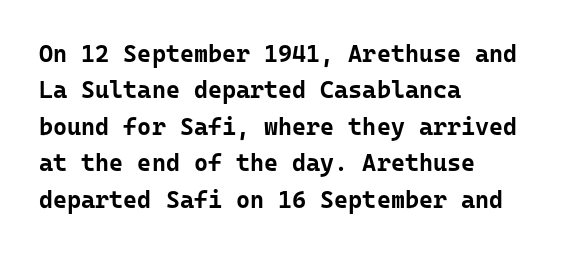
The image shows 24 px bold type, upright; set left-aligned, normal line spacing (1.52x), normal letter spacing, not underlined.
